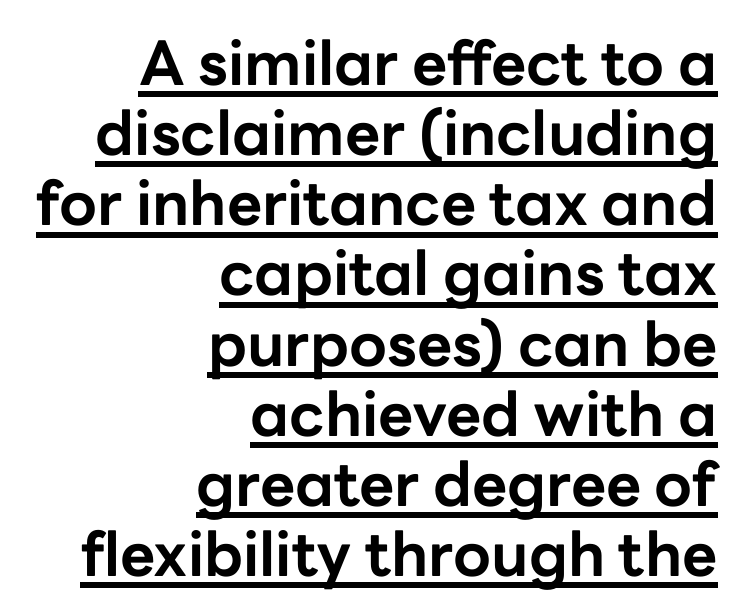
Q: Is the text bold? A: Yes.
Q: Is the text italic (slanted)? A: No, it is upright.
Q: Is the typeface a serif or a sans-serif typeface? A: Sans-serif.
Q: Is the text underlined? A: Yes.
Q: How is the paragraph aligned? A: Right-aligned.
Q: Is the spacing between letters normal or unusually wide? A: Normal.
Q: Is the spacing between lines tight, normal or loose? A: Tight.
Q: Width (condensed, normal, or wide)? A: Normal.
Q: Stroke contrast? A: Low.
Q: x-height? A: Medium.
Q: Monospaced? A: No.
